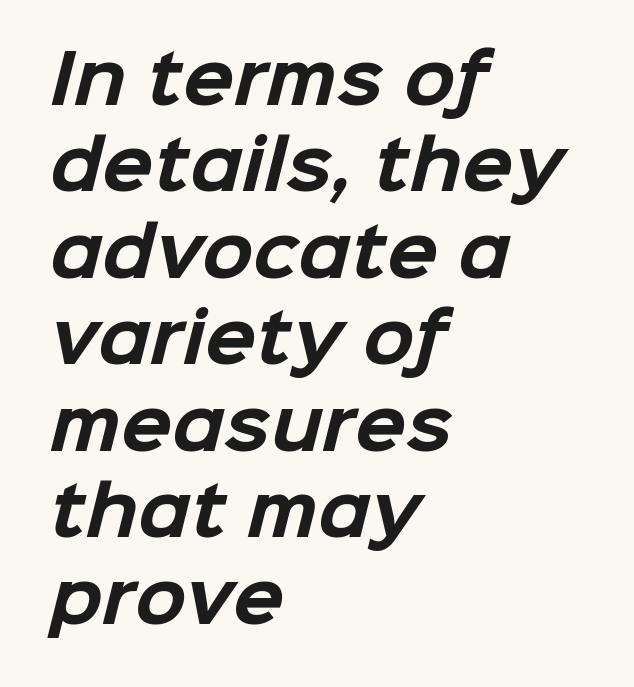
Spacing verdict: proportional, widths tailored to each character. Chunky letters — that's bold for sure. Rule under the text: the space is simply empty. The lines in this sample share a left origin and differ only in where they stop. Leading matches the norm, producing a regular column.
